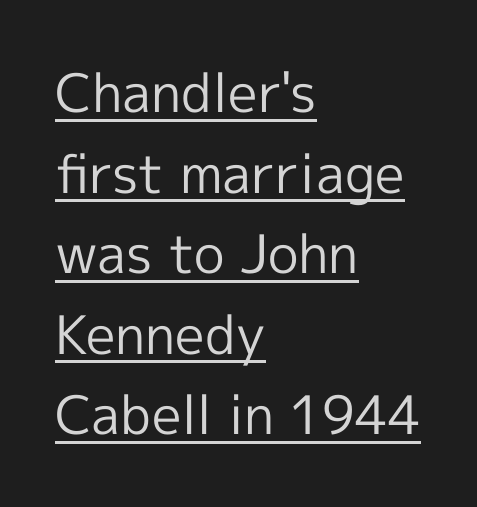
{"serif": "no", "italic": "no", "bold": "no", "weight": "regular", "width": "normal", "x_height": "medium", "monospaced": "no", "underline": "yes", "align": "left", "line_spacing": "normal", "line_spacing_ratio": 1.52, "letter_spacing": "normal", "letter_spacing_em": 0.0, "glyph_px": 53}
